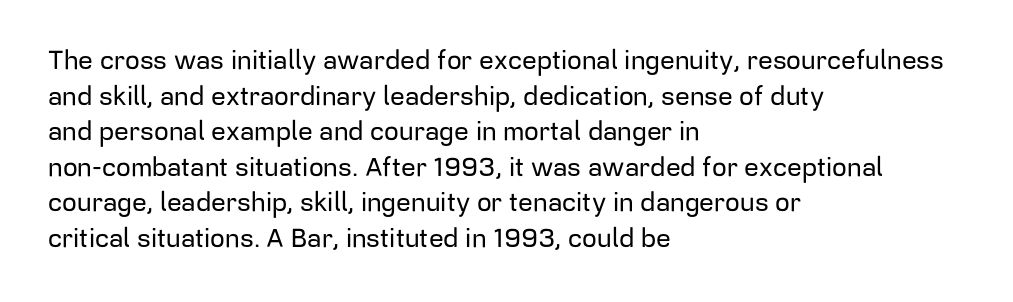
{"italic": "no", "underline": "no", "align": "left", "line_spacing": "normal", "line_spacing_ratio": 1.37, "letter_spacing": "normal", "letter_spacing_em": 0.0, "glyph_px": 26}
